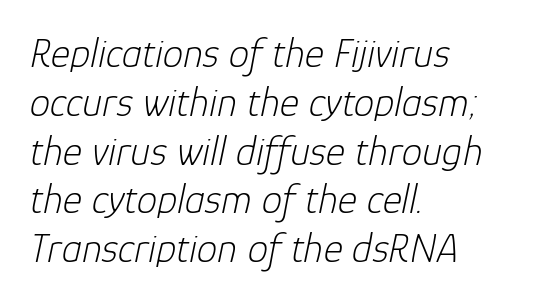
Proportional: the letters do not fall into vertical columns. This rendering leaves character spacing at its baseline value. The setting favours the left margin, as ordinary paragraphs usually do. The typesetting does not lean heavy: it is not bold. Honestly, there is no underline to notice here at all.
